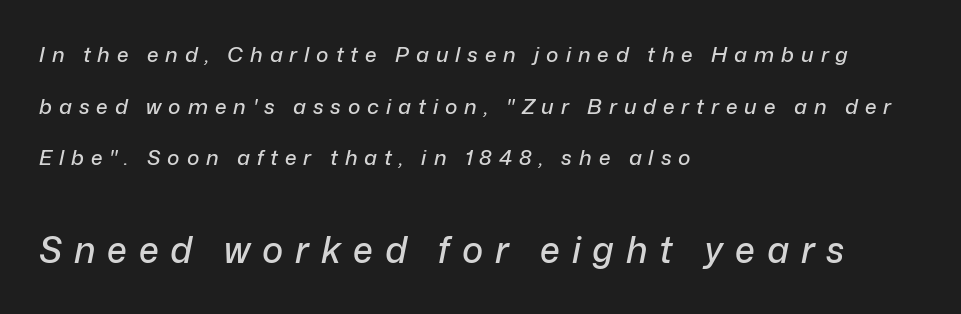
Q: Is the text italic (slanted)? A: Yes, it leans right by about 12 degrees.
Q: Is the text underlined? A: No.
Q: How is the paragraph aligned? A: Left-aligned.
Q: Is the spacing between letters normal or unusually wide? A: Unusually wide.
Q: Is the spacing between lines tight, normal or loose? A: Loose.
Q: Which block of text is set in a larger size, the first (top) or the second (bottom)? A: The second (bottom) one.
Q: Width (condensed, normal, or wide)? A: Normal.
Q: Stroke contrast? A: Low.
Q: x-height? A: Medium.
Q: Monospaced? A: No.
